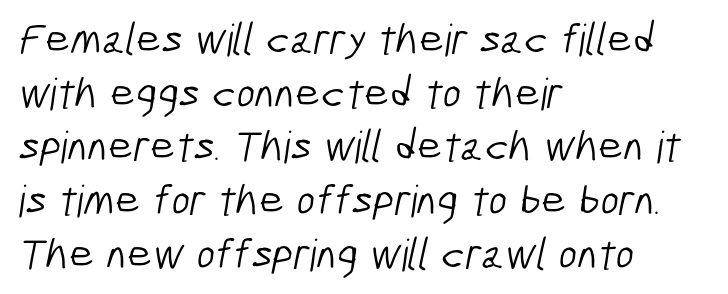
The letters sit at their default tracking, neither squeezed nor spread. Classification — sans serif. Stroke mass is kept to a normal reading level or below. Every row of glyphs begins at an identical x-position on the left. A typesetter would call this proportional, since set widths differ per character.
